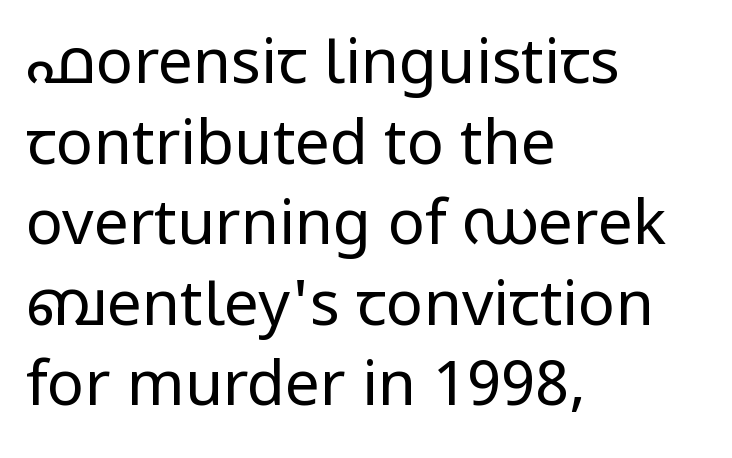
The image shows 62 px regular-weight sans-serif type, upright; set left-aligned, normal line spacing (1.3x), normal letter spacing, not underlined; low stroke contrast and a medium x-height.
